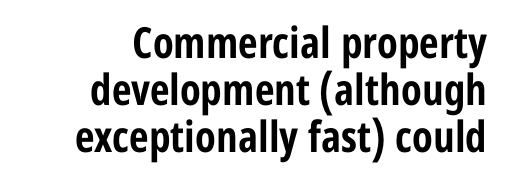
{"serif": "no", "italic": "no", "bold": "yes", "weight": "bold", "width": "condensed", "stroke_contrast": "low", "x_height": "medium", "monospaced": "no", "underline": "no", "align": "right", "line_spacing": "tight", "line_spacing_ratio": 1.09, "letter_spacing": "normal", "letter_spacing_em": 0.0, "glyph_px": 43}
